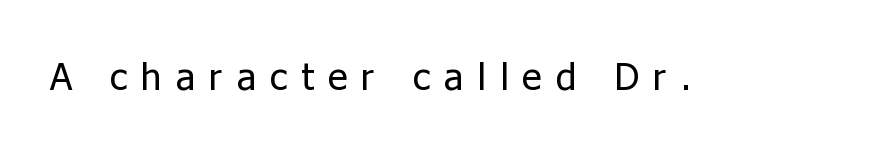
{"serif": "no", "italic": "no", "bold": "no", "weight": "regular", "width": "normal", "stroke_contrast": "low", "x_height": "medium", "monospaced": "no", "underline": "no", "letter_spacing": "wide", "letter_spacing_em": 0.37, "glyph_px": 38}
